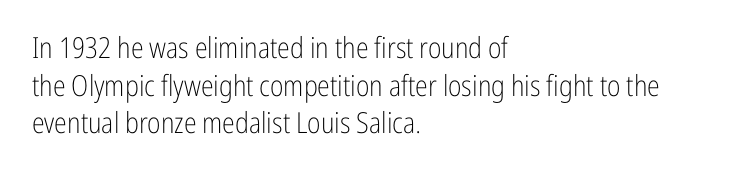
Descender tails drop into unmarked territory. This sample has the flowing, uneven cadence of proportional lettering. Upright lettering throughout. What's the leading like? Ordinary, nothing unusual. Standard letterfit; no display-style spreading of the glyphs. To sum up the face: it is a sans, with no serifs.
